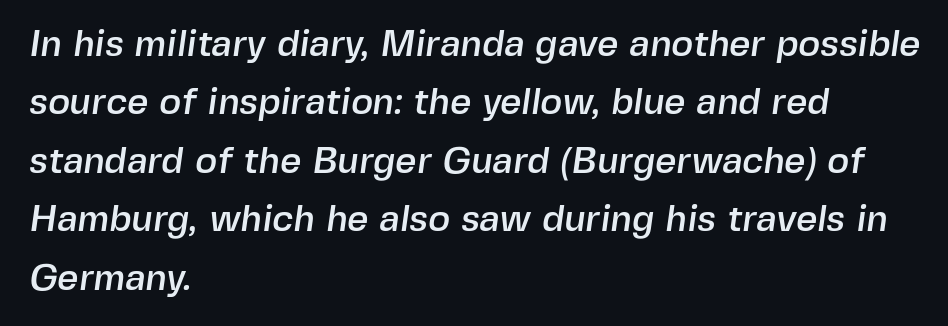
The image shows 37 px sans-serif type; set left-aligned, normal line spacing (1.58x), normal letter spacing, not underlined; a medium x-height.
